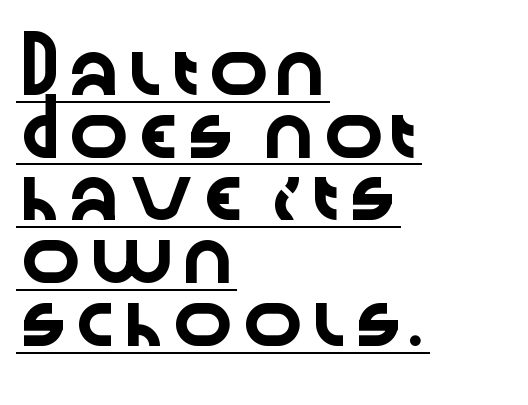
{"serif": "no", "italic": "no", "width": "wide", "stroke_contrast": "low", "x_height": "medium", "monospaced": "no", "underline": "yes", "align": "left", "line_spacing_ratio": 1.23, "letter_spacing": "normal", "letter_spacing_em": 0.0, "glyph_px": 51}
